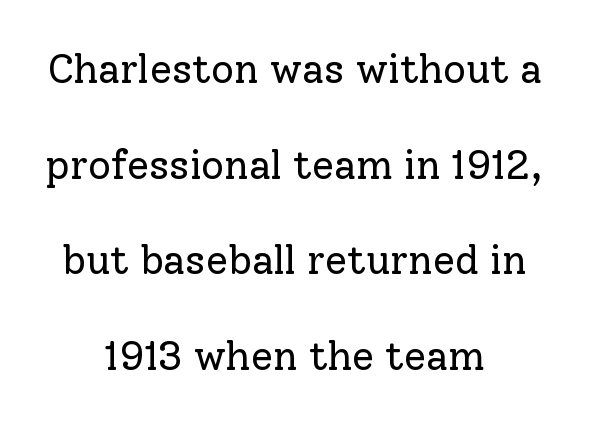
The zone under the glyphs is completely vacant. Glyph-to-glyph distance matches everyday printed text. Reading down the block, each line starts at a different indent, mirrored at its end. The font sits on the lighter half of the weight spectrum, regular included. Notice how the stems are strictly vertical — no italics here. The rendering uses natural spacing where letterforms have individual widths.
